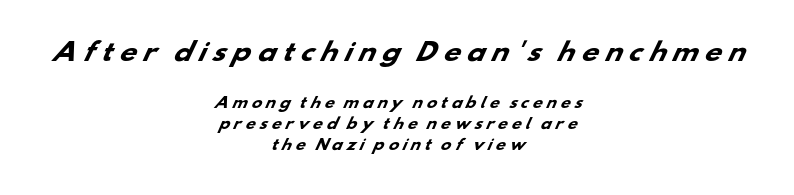
{"bold": "yes", "underline": "no", "align": "center", "line_spacing": "normal", "line_spacing_ratio": 1.52, "letter_spacing": "wide", "letter_spacing_em": 0.24, "larger_block": "first", "size_ratio": 1.71, "glyph_px": 24}
